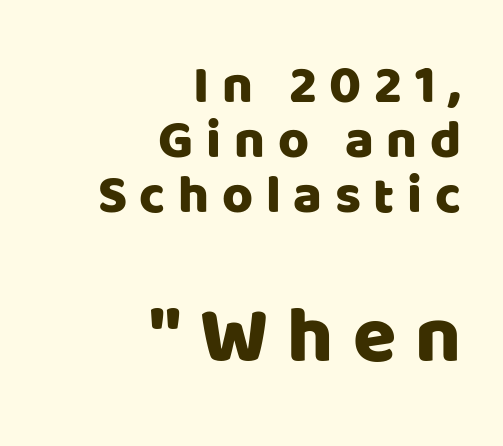
The image shows 79 px sans-serif type, upright; set right-aligned, tight line spacing (1.04x), unusually wide letter spacing (+0.24 em), not underlined; the second (bottom) block is 1.49x larger; low stroke contrast and a large x-height.
